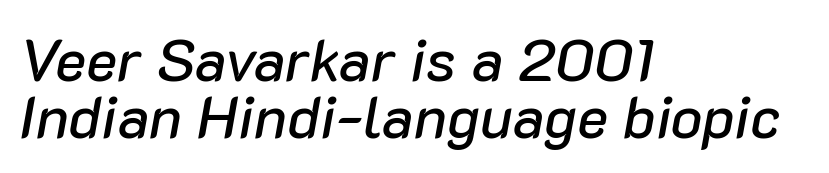
Q: Is the text italic (slanted)? A: Yes, it leans right by about 10 degrees.
Q: Is the text underlined? A: No.
Q: How is the paragraph aligned? A: Left-aligned.
Q: Is the spacing between letters normal or unusually wide? A: Normal.
Q: Is the spacing between lines tight, normal or loose? A: Tight.
Q: Width (condensed, normal, or wide)? A: Normal.
Q: Stroke contrast? A: Low.
Q: x-height? A: Medium.
Q: Monospaced? A: No.
